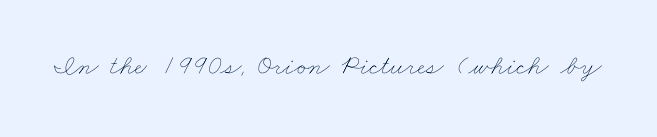
The font sits on the lighter half of the weight spectrum, regular included. Look at the tracking — it's just the regular setting, nothing added. The specimen omits any rule beneath the text block's lines. These lines are rendered in a variable-pitch font.
